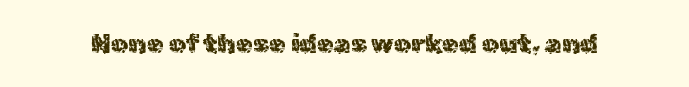
{"italic": "no", "bold": "no", "underline": "no", "letter_spacing": "normal", "letter_spacing_em": 0.0, "glyph_px": 27}
